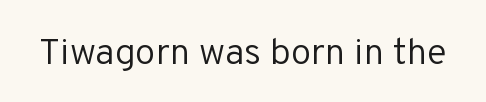
{"serif": "no", "italic": "no", "bold": "no", "weight": "regular", "width": "normal", "stroke_contrast": "low", "x_height": "medium", "monospaced": "no", "underline": "no", "letter_spacing": "normal", "letter_spacing_em": 0.0, "glyph_px": 37}
